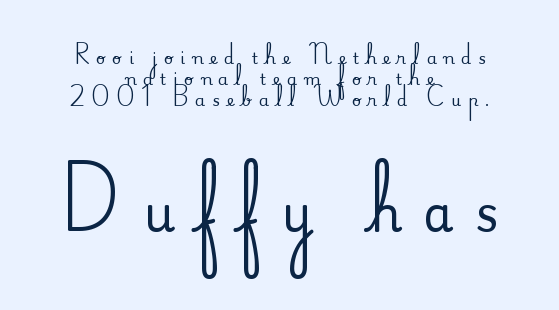
{"serif": "yes", "italic": "no", "width": "normal", "stroke_contrast": "medium", "x_height": "small", "monospaced": "no", "underline": "no", "align": "center", "line_spacing": "normal", "line_spacing_ratio": 1.3, "letter_spacing": "wide", "letter_spacing_em": 0.43, "larger_block": "second", "size_ratio": 3.06, "glyph_px": 49}
